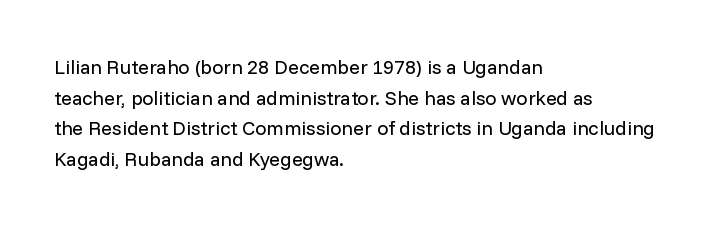
{"italic": "no", "bold": "no", "underline": "no", "align": "left", "line_spacing": "normal", "line_spacing_ratio": 1.53, "letter_spacing": "normal", "letter_spacing_em": 0.0, "glyph_px": 20}
